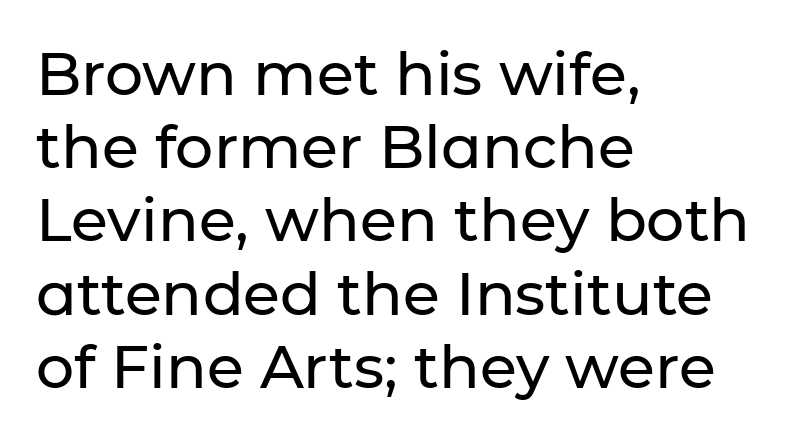
Q: Is the text italic (slanted)? A: No, it is upright.
Q: Is the typeface a serif or a sans-serif typeface? A: Sans-serif.
Q: Is the text underlined? A: No.
Q: How is the paragraph aligned? A: Left-aligned.
Q: Is the spacing between letters normal or unusually wide? A: Normal.
Q: Width (condensed, normal, or wide)? A: Normal.
Q: Stroke contrast? A: Low.
Q: x-height? A: Medium.
Q: Monospaced? A: No.
